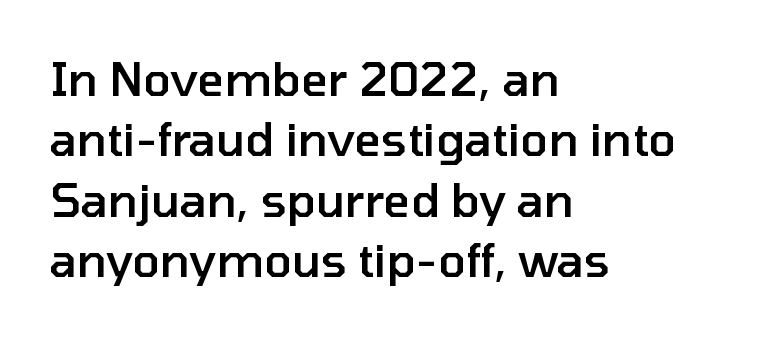
The image shows 46 px semibold sans-serif type, upright; set left-aligned, normal line spacing (1.31x), normal letter spacing, not underlined; low stroke contrast and a medium x-height.
